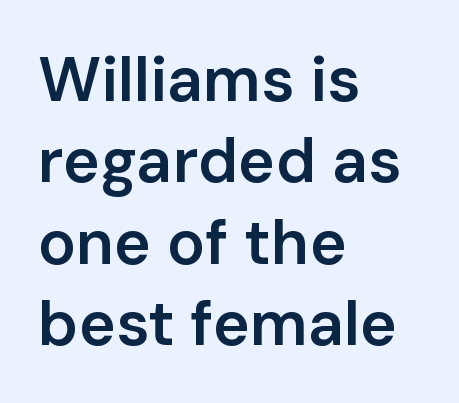
The image shows 63 px semibold sans-serif type, upright; set left-aligned, normal line spacing (1.29x), normal letter spacing, not underlined; low stroke contrast and a medium x-height.
